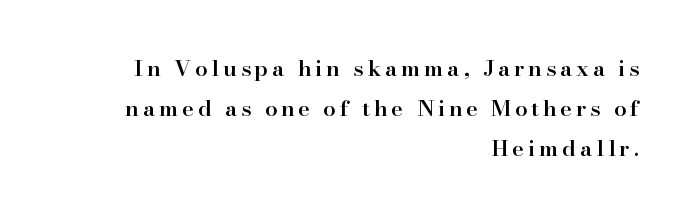
Q: Is the text bold? A: Semi-bold.
Q: Is the text italic (slanted)? A: No, it is upright.
Q: Is the text underlined? A: No.
Q: How is the paragraph aligned? A: Right-aligned.
